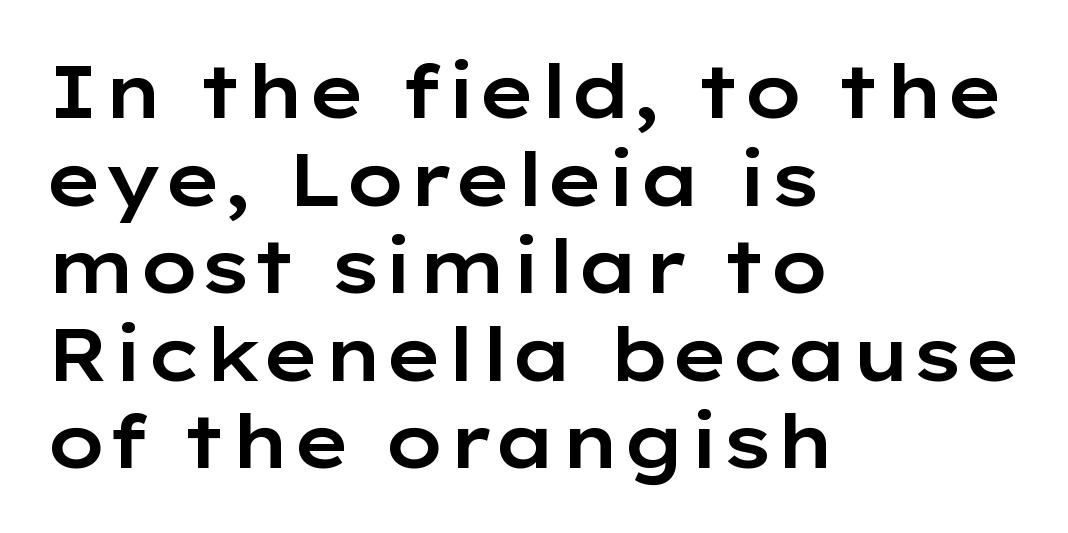
You could not count columns in this text — the font is proportionally spaced. These lines are composed in type without serifs. The rendering keeps characters at their native spacing. Italic? Not at all — the glyphs are vertical. The space directly below the letters is spotless.
